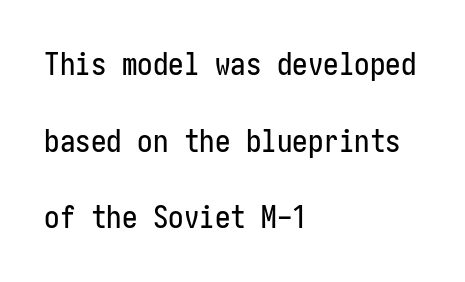
Q: Is the text italic (slanted)? A: No, it is upright.
Q: Is the typeface a serif or a sans-serif typeface? A: Sans-serif.
Q: Is the text underlined? A: No.
Q: How is the paragraph aligned? A: Left-aligned.
Q: Is the spacing between letters normal or unusually wide? A: Normal.
Q: Is the spacing between lines tight, normal or loose? A: Loose.
Q: Width (condensed, normal, or wide)? A: Condensed.
Q: Stroke contrast? A: Low.
Q: x-height? A: Medium.
